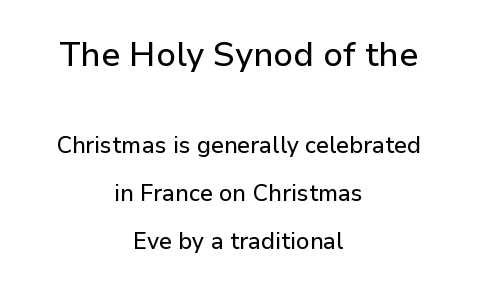
Is this a fixed-width face? No — the glyphs have proportional, varying widths. The rendering positions every line midway between the sides. If you squint, the top block still reads clearly — it's the larger of the two. The glyphs are unaccompanied by any horizontal stroke below them.
